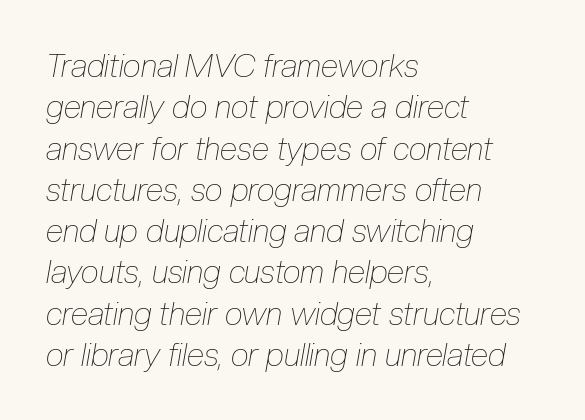
{"italic": "yes", "lean": "right", "slant_degrees": 10, "bold": "no", "weight": "thin", "width": "condensed", "stroke_contrast": "low", "x_height": "medium", "monospaced": "no", "underline": "no", "align": "left", "line_spacing": "normal", "line_spacing_ratio": 1.29, "letter_spacing": "normal", "letter_spacing_em": 0.0, "glyph_px": 32}
